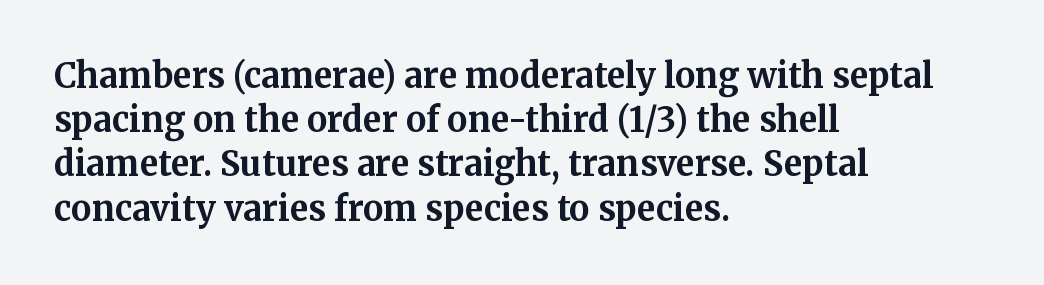
The image shows 34 px bold serif type, upright; set left-aligned, normal line spacing (1.3x), normal letter spacing, not underlined; medium stroke contrast and a medium x-height.
